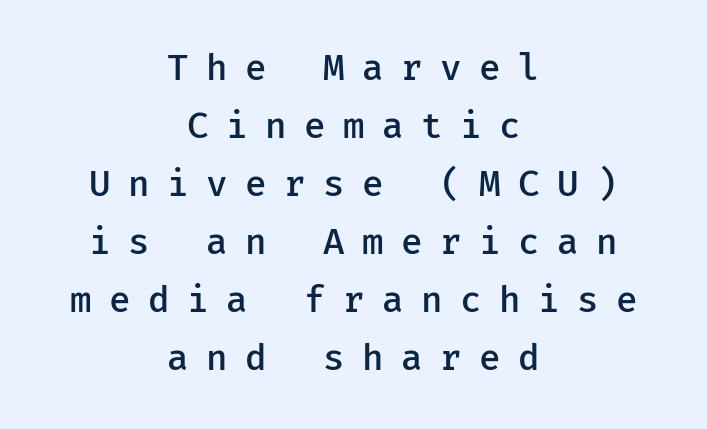
Quick note: not italic, upright. Check the space under the baseline: it is left empty. Bold? Not quite — semibold, heavier than regular but stopping short. The letters carry no serifs — their stems end cleanly without finishing strokes. Teacher's note: observe the equal gaps on both sides — that is centered alignment.
